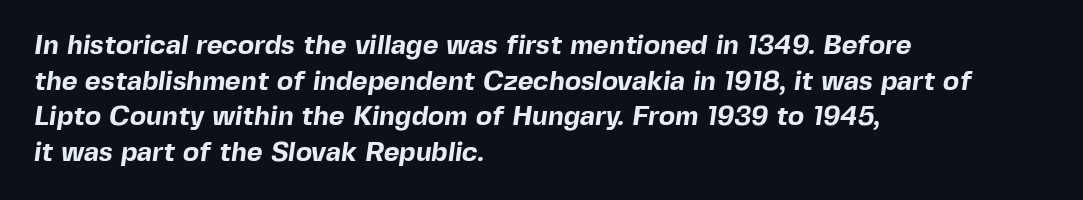
Q: Is the text bold? A: Yes.
Q: Is the text underlined? A: No.
Q: How is the paragraph aligned? A: Left-aligned.
Q: Is the spacing between letters normal or unusually wide? A: Normal.
Q: Is the spacing between lines tight, normal or loose? A: Normal.
